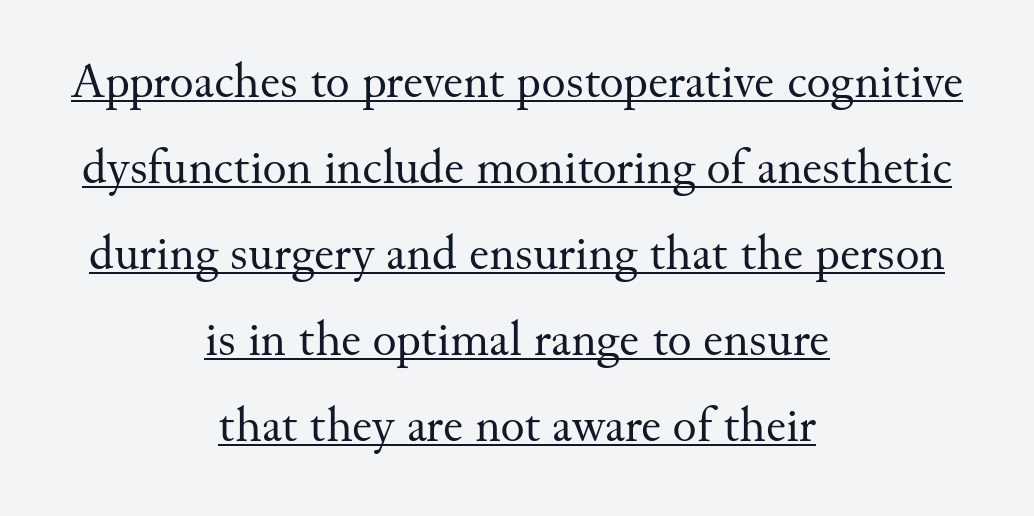
{"serif": "yes", "italic": "no", "bold": "no", "weight": "regular", "width": "normal", "stroke_contrast": "medium", "x_height": "small", "monospaced": "no", "underline": "yes", "align": "center", "line_spacing_ratio": 1.72, "letter_spacing": "normal", "letter_spacing_em": 0.0, "glyph_px": 50}
